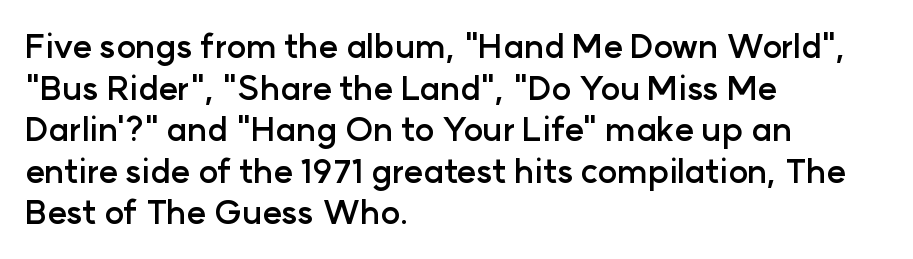
{"serif": "no", "italic": "no", "bold": "yes", "weight": "semibold", "width": "normal", "stroke_contrast": "low", "x_height": "medium", "monospaced": "no", "underline": "no", "align": "left", "line_spacing": "normal", "line_spacing_ratio": 1.26, "letter_spacing": "normal", "letter_spacing_em": 0.0, "glyph_px": 33}
